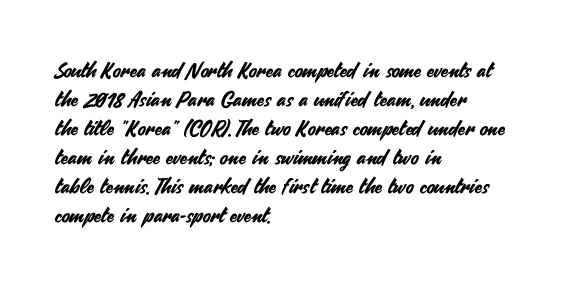
Q: Is the text italic (slanted)? A: Yes.
Q: Is the text underlined? A: No.
Q: How is the paragraph aligned? A: Left-aligned.
Q: Is the spacing between letters normal or unusually wide? A: Normal.
Q: Is the spacing between lines tight, normal or loose? A: Normal.
